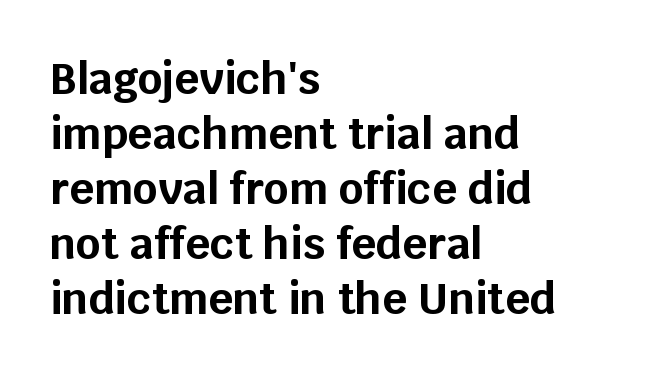
The image shows 43 px bold sans-serif type, upright; set left-aligned, normal line spacing (1.28x), normal letter spacing, not underlined; low stroke contrast and a large x-height.
